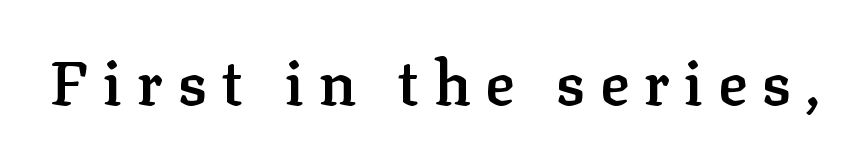
Strokes here are thickened, but only to semibold level. You can tell from the footed stems that serif type was used. The letters advance in unequal steps, a hallmark of proportional type. Letters rest on an invisible, unmarked baseline. Words appear elongated and porous because spacing is wide.
